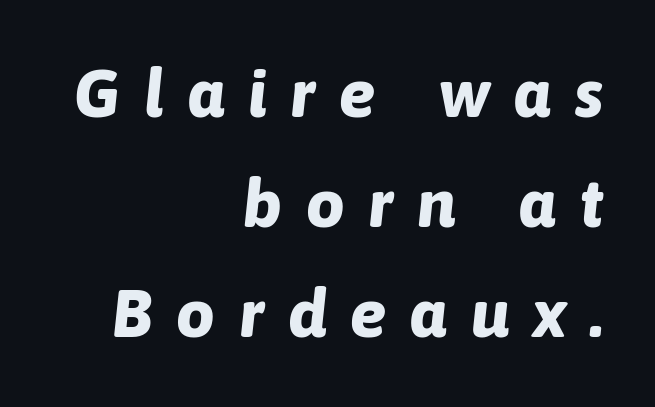
The image shows 68 px bold type, italic (leaning right); set right-aligned, normal line spacing (1.62x), unusually wide letter spacing (+0.35 em), not underlined; low stroke contrast and a medium x-height.
